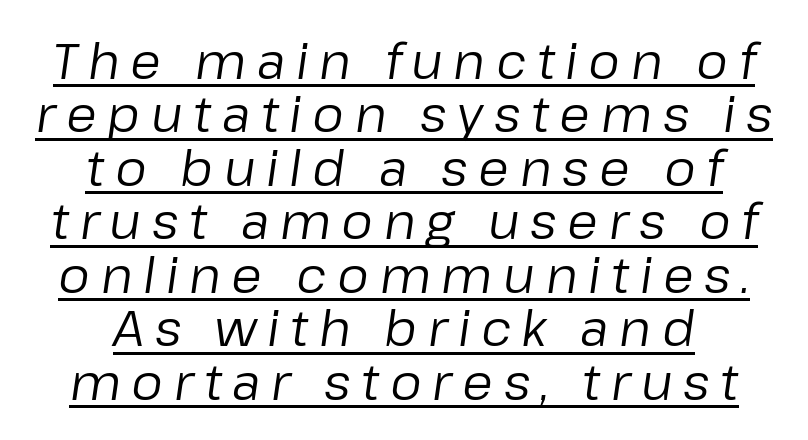
{"italic": "yes", "lean": "right", "slant_degrees": 8, "bold": "no", "weight": "regular", "width": "normal", "stroke_contrast": "low", "x_height": "medium", "monospaced": "no", "underline": "yes", "align": "center", "line_spacing": "tight", "line_spacing_ratio": 1.07, "letter_spacing": "wide", "letter_spacing_em": 0.21, "glyph_px": 50}
